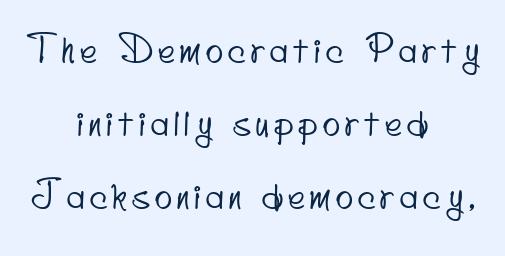
The block of text is sparse from top to bottom, with ample space between rows. These lines are composed in type without serifs. The rag falls on both sides of this text block equally. The passage shown is typed in a proportional face where columns would drift.
